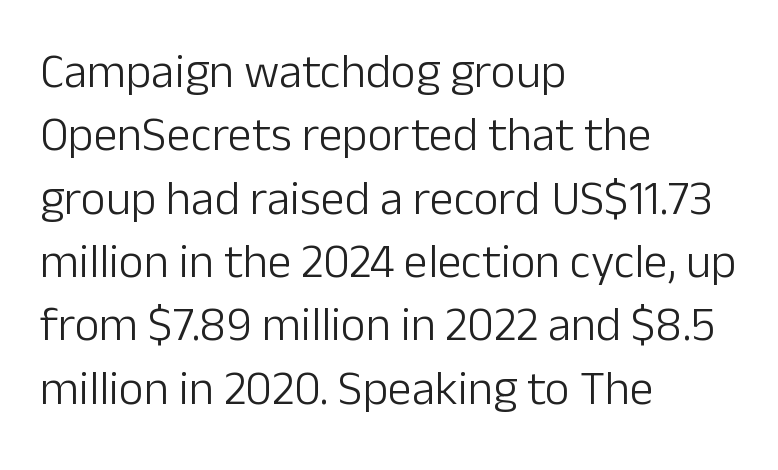
{"serif": "no", "italic": "no", "bold": "no", "weight": "light", "width": "normal", "stroke_contrast": "low", "x_height": "medium", "monospaced": "no", "underline": "no", "align": "left", "line_spacing": "normal", "line_spacing_ratio": 1.32, "letter_spacing": "normal", "letter_spacing_em": 0.0, "glyph_px": 48}
